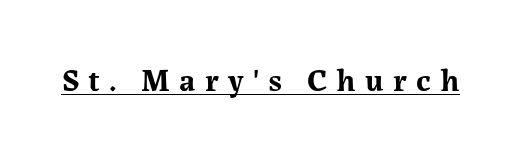
The image shows 32 px bold serif type, upright; set unusually wide letter spacing (+0.29 em), underlined; medium stroke contrast and a medium x-height.
